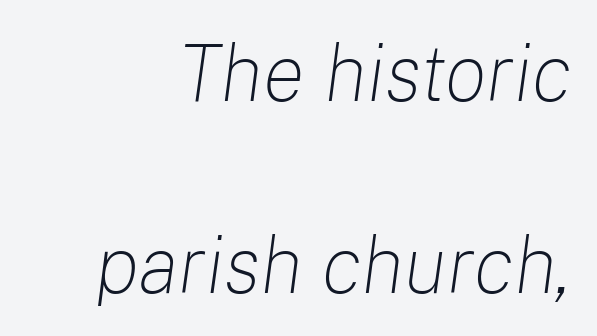
This sample has the flowing, uneven cadence of proportional lettering. The letters are slanted; this is an italic face. Think standard paragraph weight, or any step lighter than that. This block would shrink considerably if given ordinary leading; it's expanded now.
